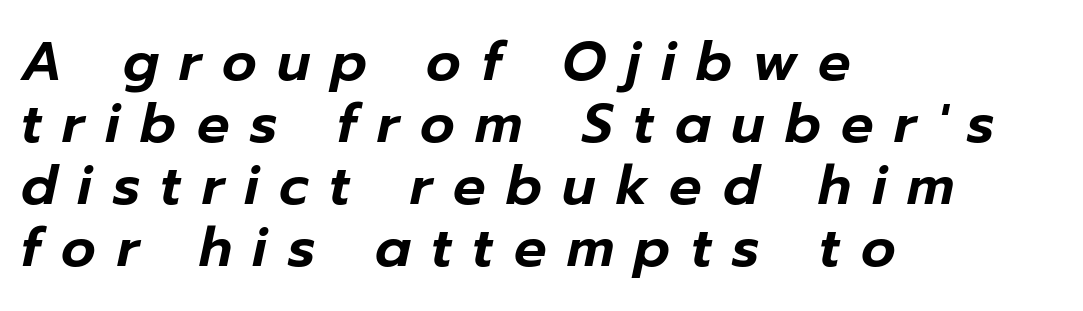
The image shows 54 px text type, italic (leaning right); set left-aligned, tight line spacing (1.15x), unusually wide letter spacing (+0.38 em), not underlined; low stroke contrast and a medium x-height.
